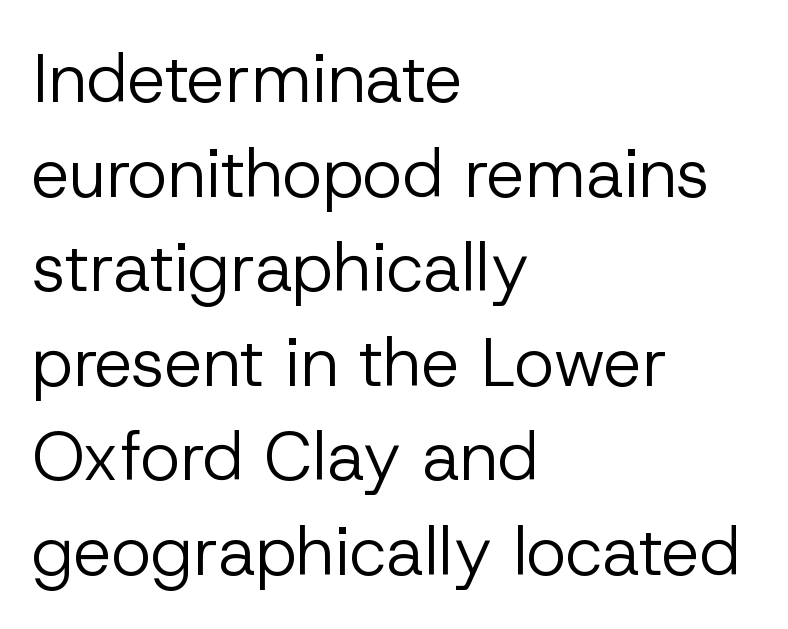
{"serif": "no", "italic": "no", "bold": "no", "weight": "regular", "width": "normal", "stroke_contrast": "low", "x_height": "medium", "monospaced": "no", "underline": "no", "align": "left", "line_spacing": "normal", "line_spacing_ratio": 1.39, "letter_spacing": "normal", "letter_spacing_em": 0.0, "glyph_px": 68}
